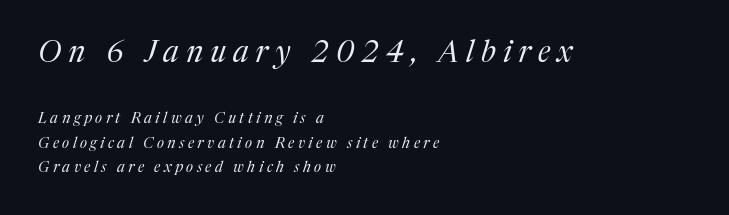
{"serif": "yes", "italic": "yes", "lean": "right", "slant_degrees": 17, "bold": "no", "weight": "regular", "width": "normal", "stroke_contrast": "medium", "x_height": "medium", "monospaced": "no", "underline": "no", "align": "left", "line_spacing": "normal", "line_spacing_ratio": 1.64, "letter_spacing": "wide", "letter_spacing_em": 0.23, "larger_block": "first", "size_ratio": 2.0, "glyph_px": 30}
